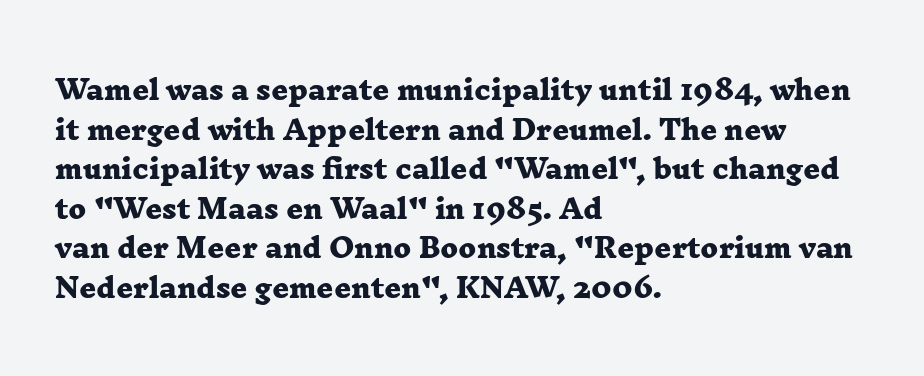
Q: Is the text bold? A: Yes.
Q: Is the text underlined? A: No.
Q: How is the paragraph aligned? A: Left-aligned.
Q: Is the spacing between letters normal or unusually wide? A: Normal.
Q: Is the spacing between lines tight, normal or loose? A: Normal.
